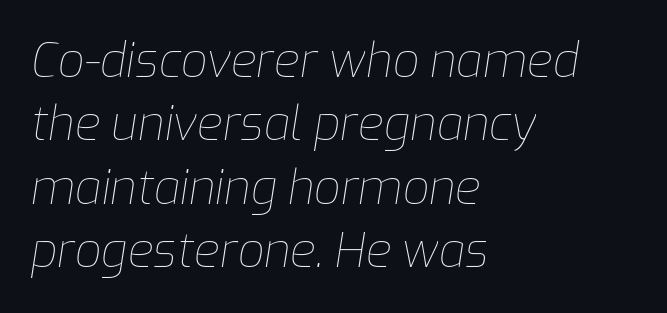
This sample is left-justified, so line endings fall wherever the words run out. The tracking reads as untouched default to a designer's eye. Spacing verdict: proportional, widths tailored to each character. What's the leading like? Ordinary, nothing unusual. Yep, that's italic — everything's leaning.
